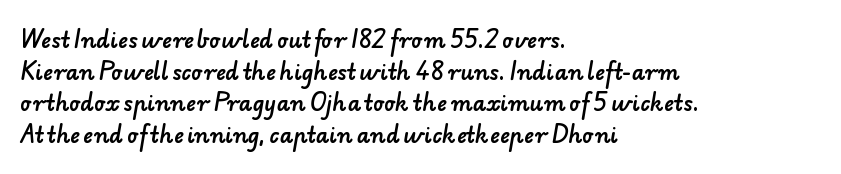
The image shows 21 px text type; set left-aligned, normal line spacing (1.51x), normal letter spacing, not underlined.
